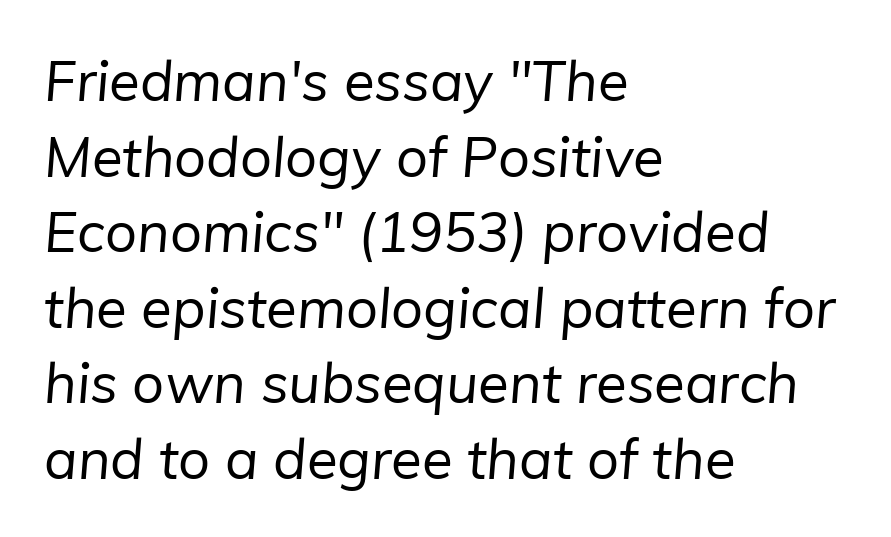
The image shows 56 px regular-weight sans-serif type; set left-aligned, normal line spacing (1.35x), normal letter spacing, not underlined; low stroke contrast and a medium x-height.
